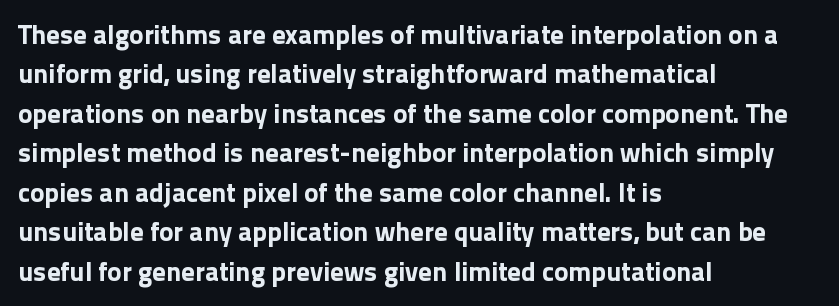
The line texture is even and compact thanks to regular tracking. Notice how the passage keeps a crisp vertical edge on the left only. Rendered with straight, roman letterforms. A bare baseline throughout the passage. One glance says typical: line gaps are just what's usual.
